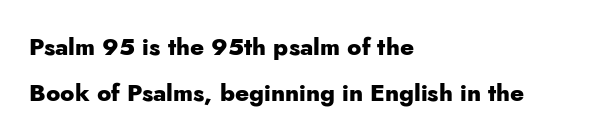
The image shows 24 px bold type, upright; set left-aligned, loose line spacing (1.9x), normal letter spacing, not underlined.
